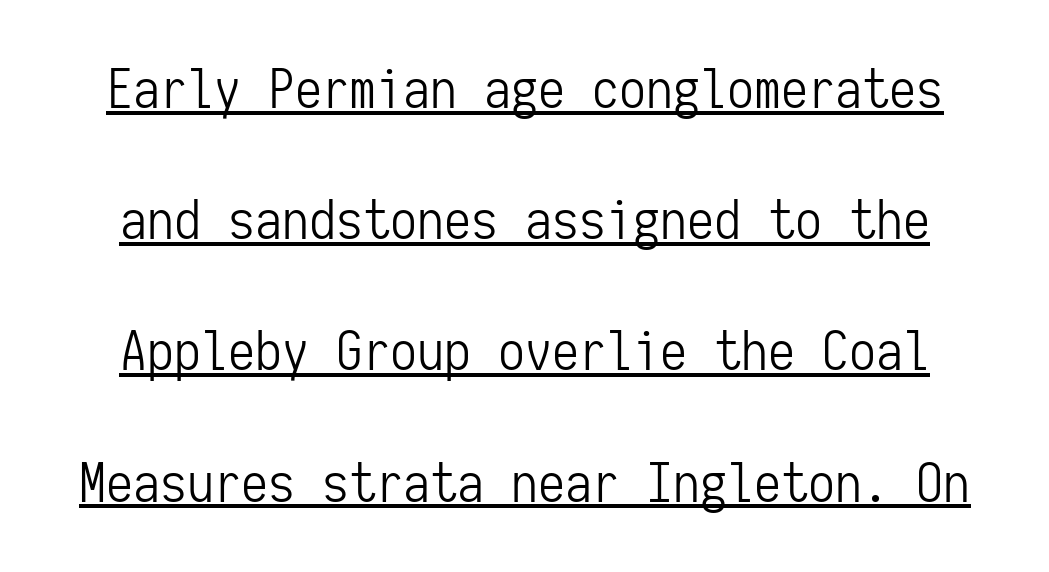
In terms of posture, this sample is upright. Caption: standard tracking, unaltered. The passage shown is typeset with a sans-serif family. Each line of the rendering has a horizontal stroke beneath the glyphs. Is there much room between lines? Yes — plenty of vertical air separates them.
